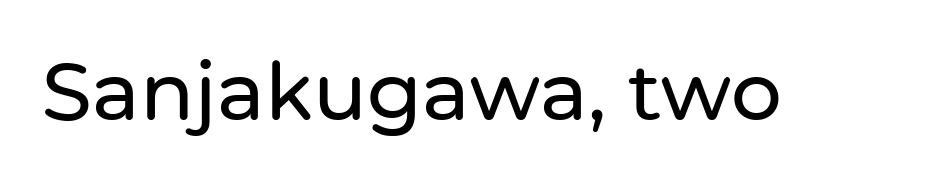
Q: Is the text italic (slanted)? A: No, it is upright.
Q: Is the typeface a serif or a sans-serif typeface? A: Sans-serif.
Q: Is the text underlined? A: No.
Q: Is the spacing between letters normal or unusually wide? A: Normal.
Q: Width (condensed, normal, or wide)? A: Normal.
Q: Stroke contrast? A: Low.
Q: x-height? A: Medium.
Q: Monospaced? A: No.
